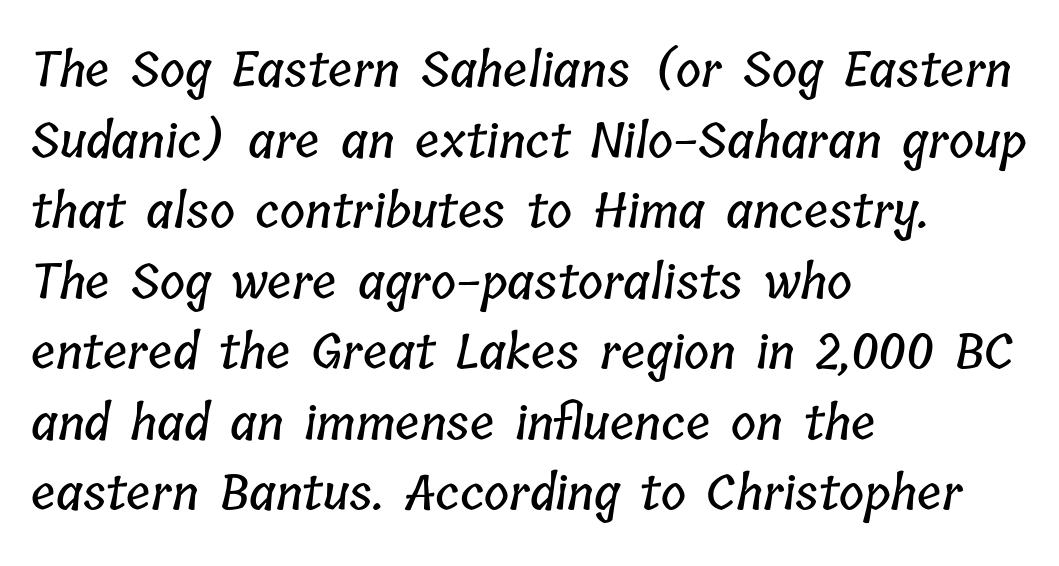
Q: Is the text underlined? A: No.
Q: How is the paragraph aligned? A: Left-aligned.
Q: Is the spacing between letters normal or unusually wide? A: Normal.
Q: Is the spacing between lines tight, normal or loose? A: Normal.
Q: Width (condensed, normal, or wide)? A: Condensed.
Q: Stroke contrast? A: Low.
Q: x-height? A: Medium.
Q: Monospaced? A: No.
